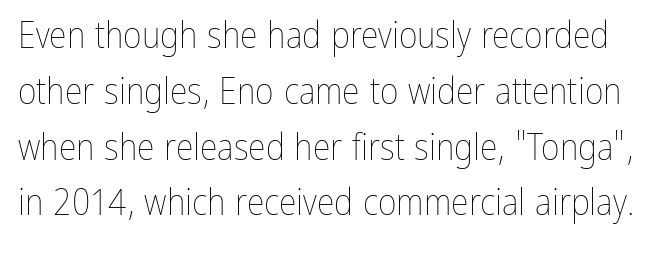
The image shows 36 px thin, condensed type, upright; set normal line spacing (1.55x), normal letter spacing, not underlined; low stroke contrast and a medium x-height.
